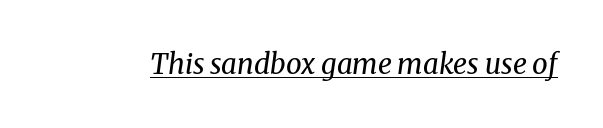
Stroke thickness stays within the range of a standard reading face or lighter. Letterform terminals end in serifs throughout the passage. If you drew a line through each stem, it would be angled. The passage shown has conventional tracking throughout.
